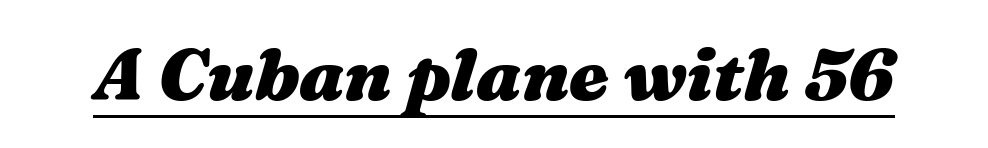
The image shows 72 px heavy, wide type, italic (leaning right); set normal letter spacing, underlined; medium stroke contrast and a medium x-height.
